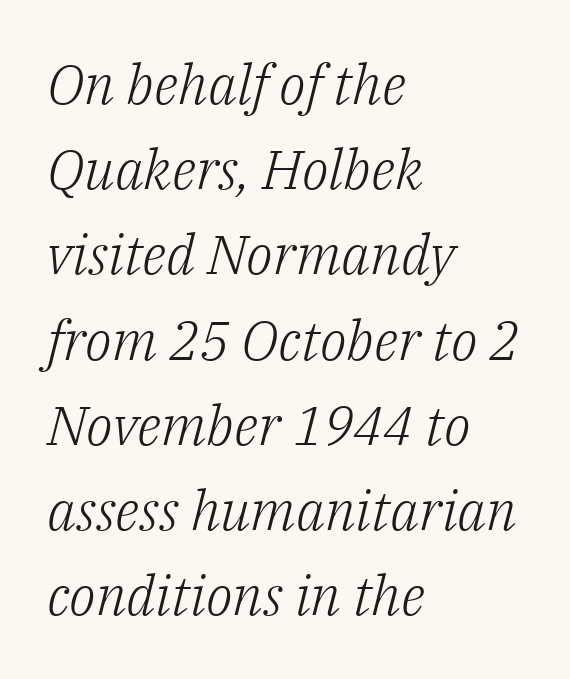
The image shows 55 px light serif type, italic (leaning right); set left-aligned, normal line spacing (1.55x), normal letter spacing, not underlined; low stroke contrast and a medium x-height.
